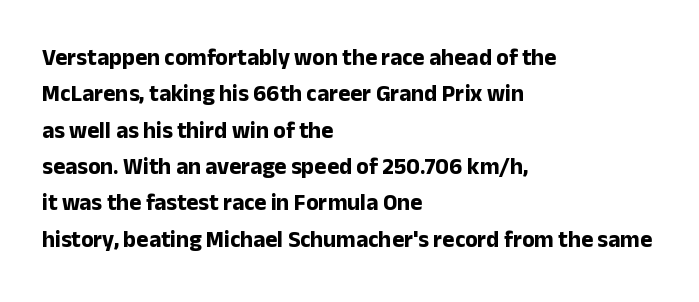
The image shows 23 px bold type, upright; set left-aligned, normal line spacing (1.58x), normal letter spacing, not underlined.
